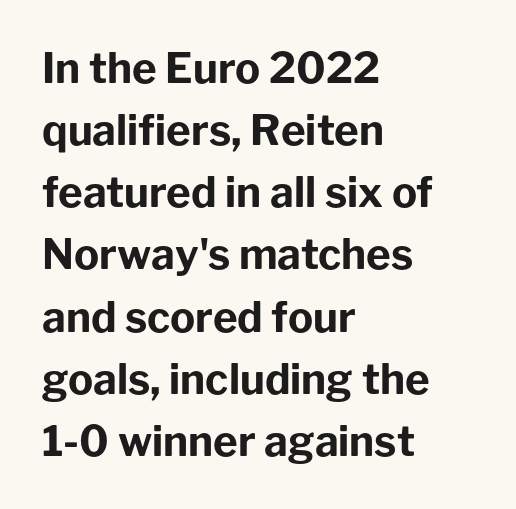
Q: Is the text bold? A: Yes.
Q: Is the text italic (slanted)? A: No, it is upright.
Q: Is the typeface a serif or a sans-serif typeface? A: Sans-serif.
Q: Is the text underlined? A: No.
Q: How is the paragraph aligned? A: Left-aligned.
Q: Is the spacing between letters normal or unusually wide? A: Normal.
Q: Is the spacing between lines tight, normal or loose? A: Normal.
Q: Width (condensed, normal, or wide)? A: Normal.
Q: Stroke contrast? A: Low.
Q: x-height? A: Medium.
Q: Monospaced? A: No.
